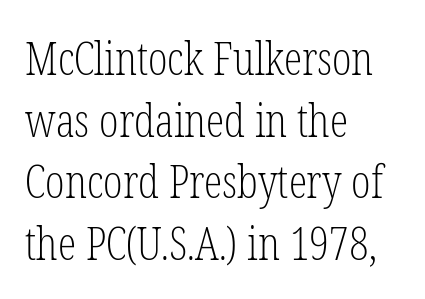
{"serif": "yes", "italic": "no", "bold": "no", "weight": "light", "width": "condensed", "stroke_contrast": "low", "x_height": "medium", "monospaced": "no", "underline": "no", "align": "left", "line_spacing": "normal", "line_spacing_ratio": 1.34, "letter_spacing": "normal", "letter_spacing_em": 0.0, "glyph_px": 46}
